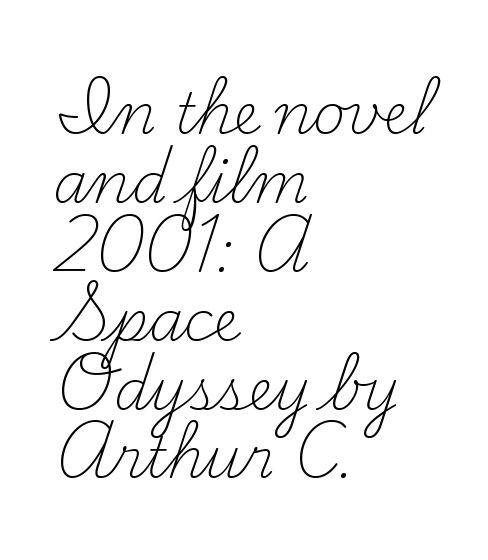
The image shows 56 px light type; set left-aligned, line spacing 1.23x, normal letter spacing, not underlined; medium stroke contrast and a small x-height.
